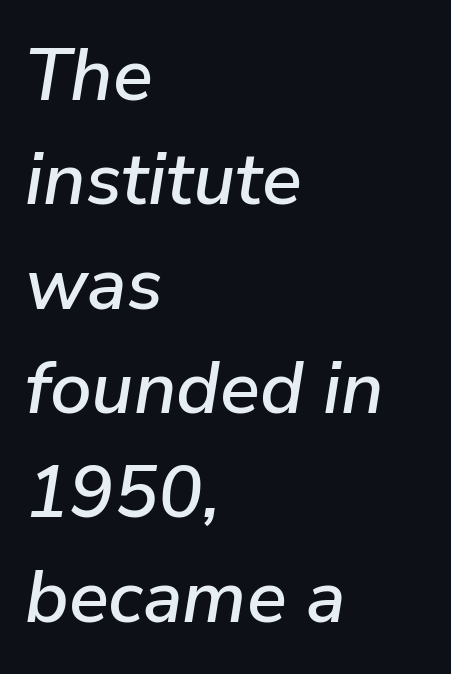
{"italic": "yes", "lean": "right", "slant_degrees": 9, "width": "normal", "stroke_contrast": "low", "x_height": "medium", "monospaced": "no", "underline": "no", "align": "left", "line_spacing": "normal", "line_spacing_ratio": 1.41, "letter_spacing": "normal", "letter_spacing_em": 0.0, "glyph_px": 74}
